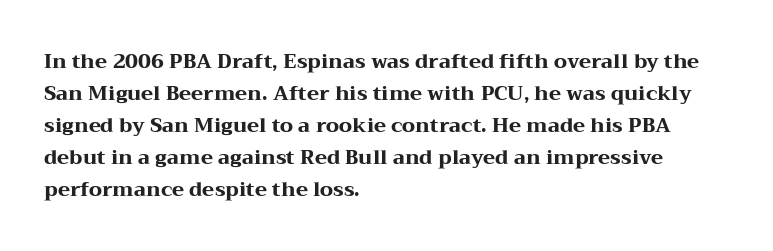
The image shows 20 px bold type, upright; set left-aligned, normal line spacing (1.6x), normal letter spacing, not underlined.
